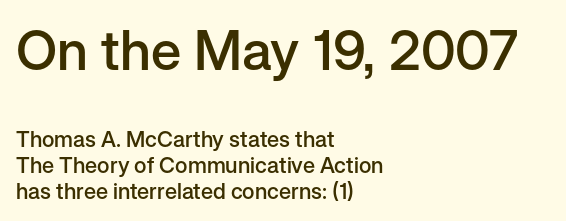
{"serif": "no", "italic": "no", "bold": "semi", "weight": "semibold", "width": "normal", "stroke_contrast": "low", "x_height": "medium", "monospaced": "no", "underline": "no", "align": "left", "line_spacing_ratio": 1.18, "letter_spacing": "normal", "letter_spacing_em": 0.0, "larger_block": "first", "size_ratio": 2.5, "glyph_px": 55}
